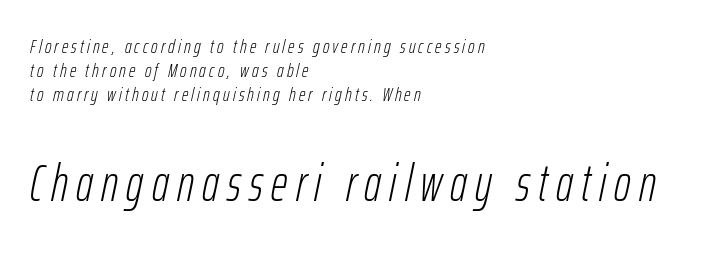
Q: Is the text bold? A: No.
Q: Is the text italic (slanted)? A: Yes, it leans right by about 12 degrees.
Q: Is the text underlined? A: No.
Q: How is the paragraph aligned? A: Left-aligned.
Q: Which block of text is set in a larger size, the first (top) or the second (bottom)? A: The second (bottom) one.
Q: Width (condensed, normal, or wide)? A: Condensed.
Q: Stroke contrast? A: Low.
Q: x-height? A: Medium.
Q: Monospaced? A: No.
